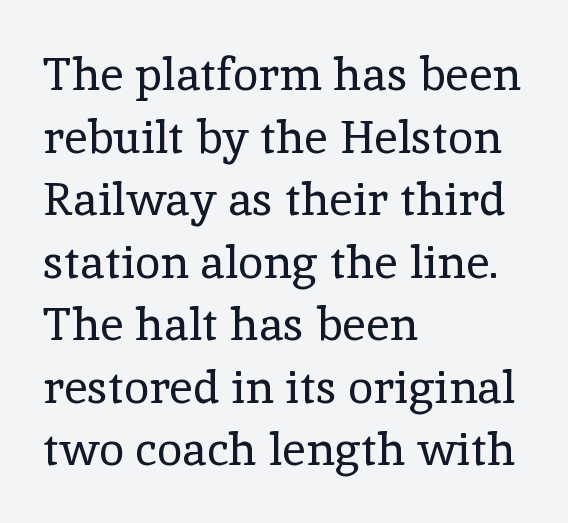
{"serif": "yes", "italic": "no", "bold": "no", "weight": "regular", "width": "normal", "x_height": "medium", "monospaced": "no", "underline": "no", "align": "left", "line_spacing": "normal", "line_spacing_ratio": 1.36, "letter_spacing": "normal", "letter_spacing_em": 0.0, "glyph_px": 46}
